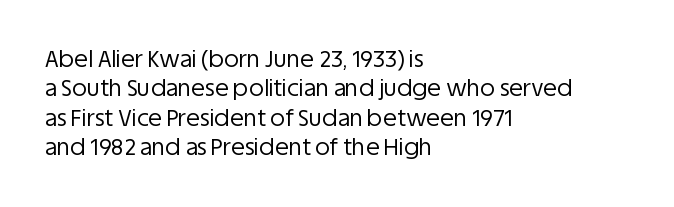
Q: Is the text bold? A: No.
Q: Is the text italic (slanted)? A: No, it is upright.
Q: Is the text underlined? A: No.
Q: How is the paragraph aligned? A: Left-aligned.
Q: Is the spacing between letters normal or unusually wide? A: Normal.
Q: Is the spacing between lines tight, normal or loose? A: Normal.
